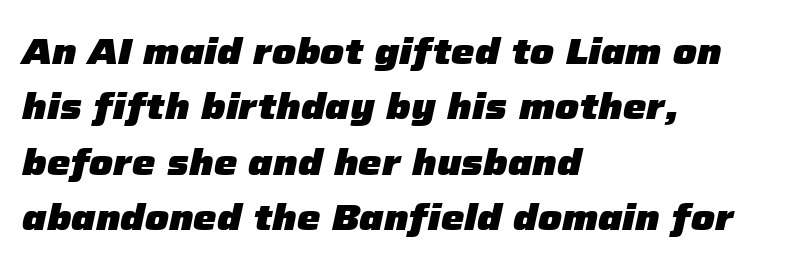
{"italic": "yes", "lean": "right", "slant_degrees": 12, "bold": "yes", "weight": "heavy", "width": "normal", "stroke_contrast": "low", "x_height": "medium", "monospaced": "no", "underline": "no", "align": "left", "line_spacing": "normal", "line_spacing_ratio": 1.5, "letter_spacing": "normal", "letter_spacing_em": 0.0, "glyph_px": 37}
